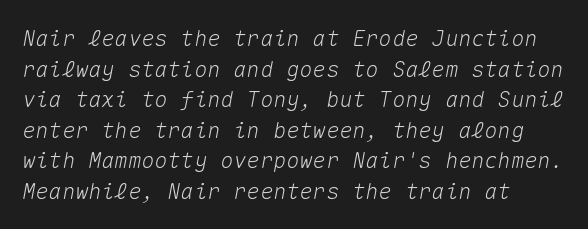
Observe the lean: these are italic letterforms. The type is set solid horizontally, with unmodified tracking. Successive baselines arrive at the customary interval. Nobody drew a line under any word here.
